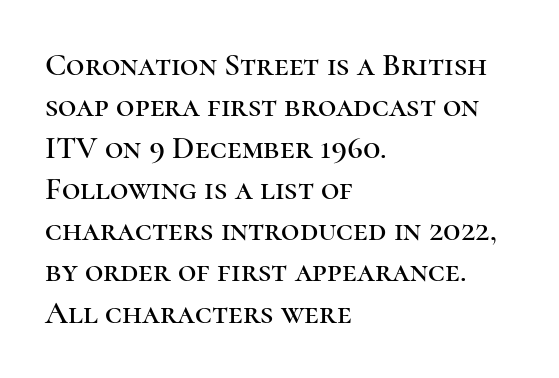
Designer's note — italics off, roman on. Leading matches the norm, producing a regular column. Compared with typical body copy, the letter spacing here is the same. The rag falls on the right side of this text block. Is this a fixed-width face? No — the glyphs have proportional, varying widths. Quick note: underline off.
